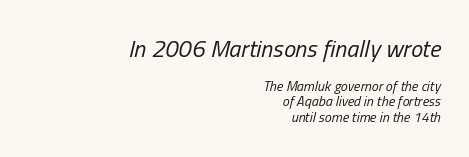
{"italic": "yes", "lean": "right", "slant_degrees": 13, "bold": "no", "underline": "no", "align": "right", "line_spacing": "tight", "line_spacing_ratio": 1.11, "letter_spacing": "normal", "letter_spacing_em": 0.0, "larger_block": "first", "size_ratio": 1.71, "glyph_px": 24}
